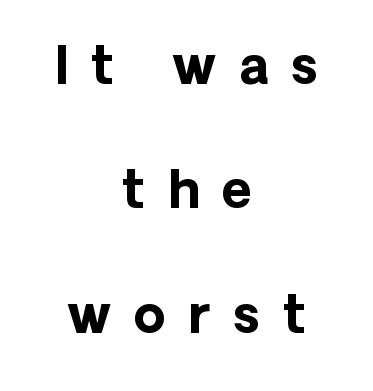
The rendering uses natural spacing where letterforms have individual widths. What stands out about the letter spacing? Its width — letters are far apart. The type sits square on the baseline with zero lean. These lines carry a lot of weight — the face is fully bold. The passage shown is not underscored anywhere. Leading is clearly above the norm, producing a sparse column.
